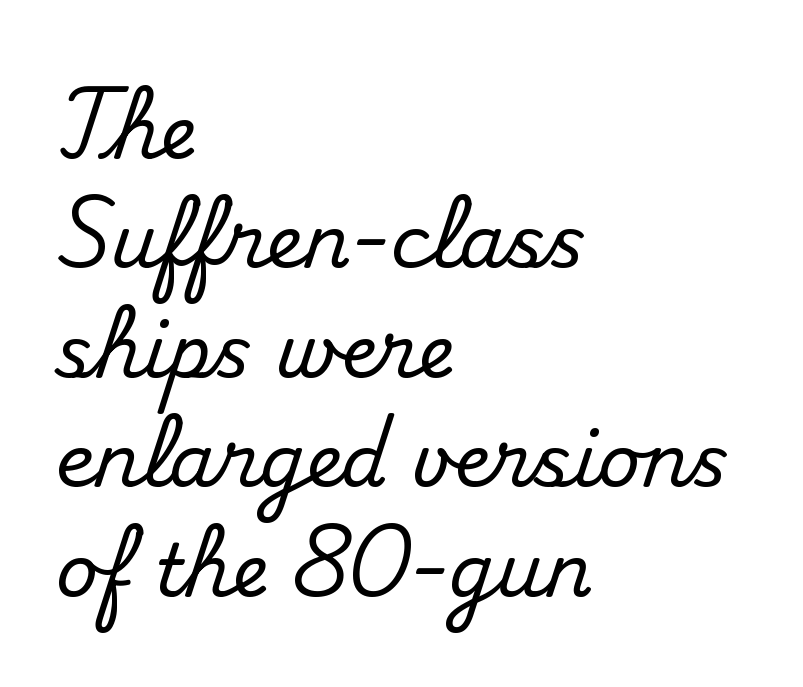
Spacing verdict: proportional, widths tailored to each character. A student would call this left alignment; a typographer would say flush left, rag right. The glyphs in this specimen are seriffed. Here the glyphs are tracked normally, forming tight word shapes. Quick note: underline off.
